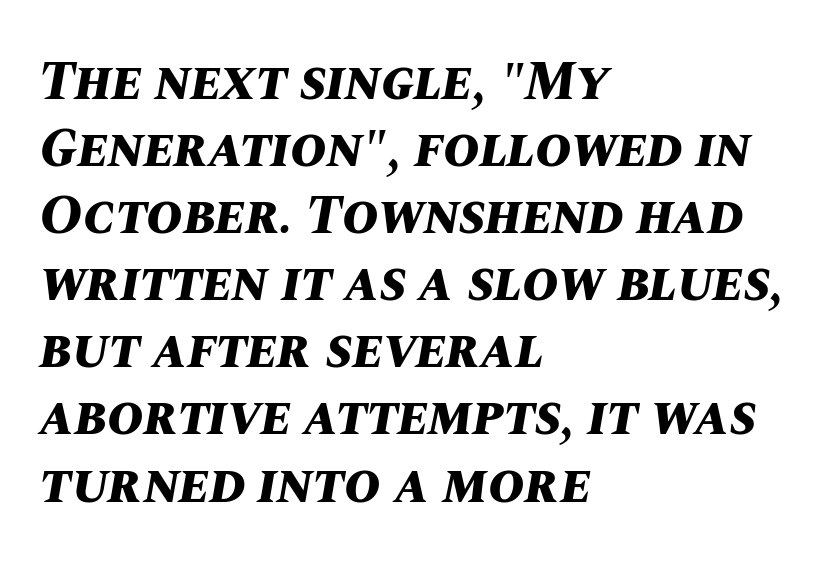
{"italic": "yes", "lean": "right", "slant_degrees": 10, "bold": "yes", "weight": "bold", "width": "normal", "stroke_contrast": "medium", "x_height": "large", "monospaced": "no", "underline": "no", "align": "left", "line_spacing_ratio": 1.22, "letter_spacing": "normal", "letter_spacing_em": 0.0, "glyph_px": 55}
